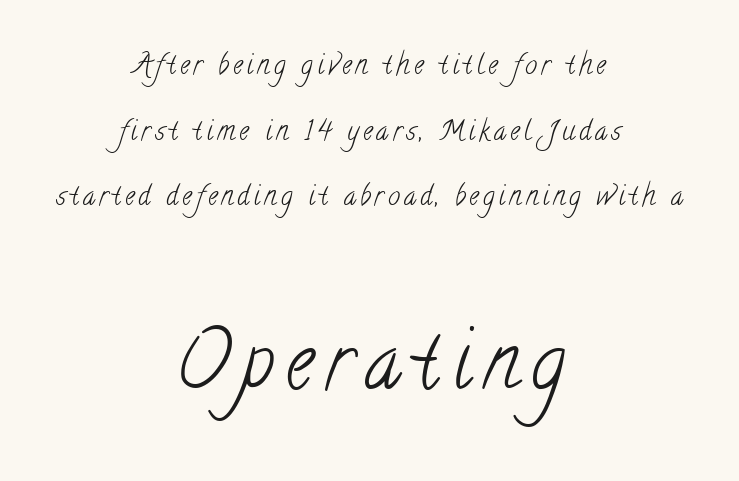
The image shows 80 px light, condensed type; set centered, loose line spacing (2.43x), not underlined; the second (bottom) block is 2.96x larger; low stroke contrast and a small x-height.
